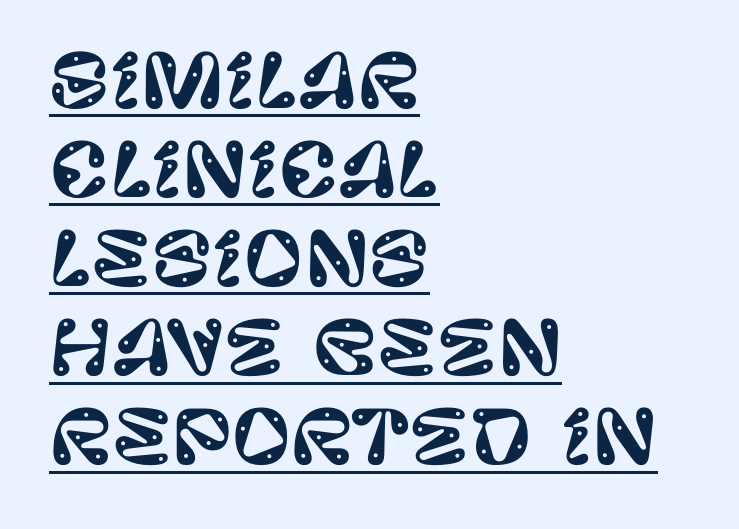
The image shows 73 px sans-serif type; set left-aligned, line spacing 1.22x, normal letter spacing, underlined; low stroke contrast and a large x-height.
